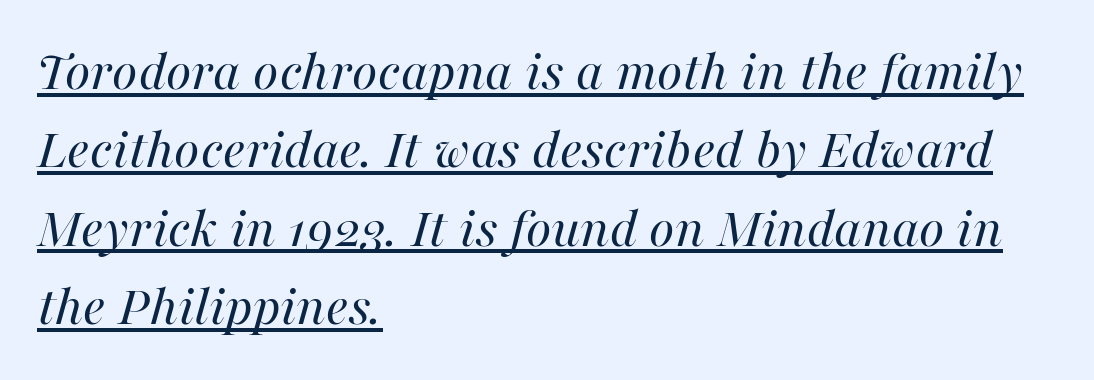
Q: Is the text bold? A: No.
Q: Is the text italic (slanted)? A: Yes, it leans right by about 16 degrees.
Q: Is the text underlined? A: Yes.
Q: How is the paragraph aligned? A: Left-aligned.
Q: Is the spacing between letters normal or unusually wide? A: Normal.
Q: Is the spacing between lines tight, normal or loose? A: Normal.
Q: Width (condensed, normal, or wide)? A: Normal.
Q: Stroke contrast? A: High.
Q: x-height? A: Medium.
Q: Monospaced? A: No.
